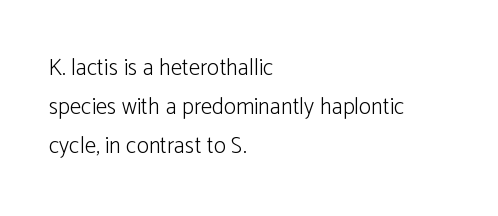
Q: Is the text bold? A: No.
Q: Is the text italic (slanted)? A: No, it is upright.
Q: Is the text underlined? A: No.
Q: How is the paragraph aligned? A: Left-aligned.
Q: Is the spacing between letters normal or unusually wide? A: Normal.
Q: Is the spacing between lines tight, normal or loose? A: Normal.
